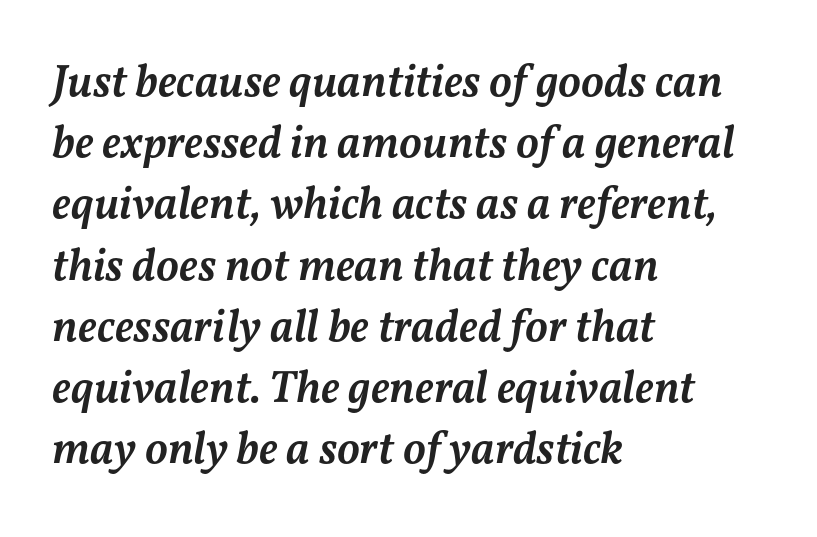
The rendering uses a semibold face; strokes are thickened but not to full bold. Varying glyph widths throughout — classic text-font behaviour. The face used here is rendered with its standard letterfit. Emphasis-style slanted type is in use. Alignment: flush left.
